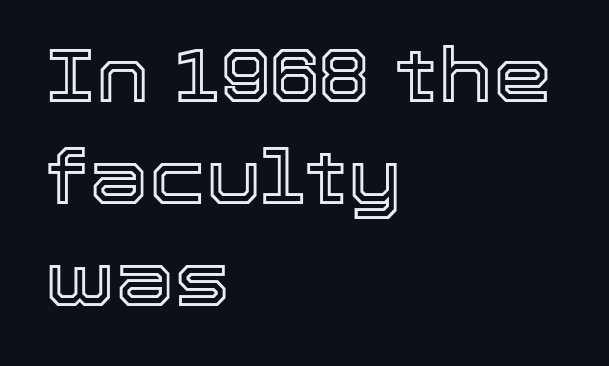
The image shows 75 px text type, upright; set left-aligned, normal line spacing (1.36x), normal letter spacing, not underlined; a medium x-height.
